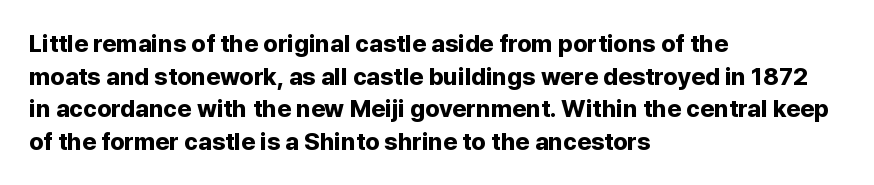
The image shows 24 px bold type, upright; set left-aligned, normal line spacing (1.36x), normal letter spacing, not underlined.
